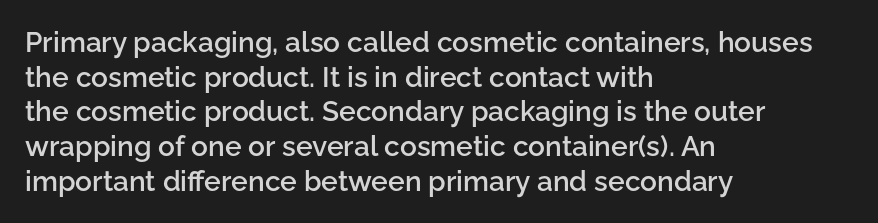
The specimen omits any rule beneath the text block's lines. The letters advance in unequal steps, a hallmark of proportional type. When letters stand straight like this, we call the style roman or upright. Heft: intermediate — a semibold.
